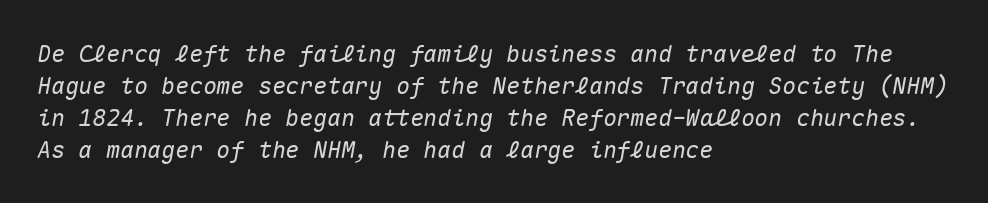
Q: Is the text italic (slanted)? A: Yes, it leans right by about 10 degrees.
Q: Is the text underlined? A: No.
Q: How is the paragraph aligned? A: Left-aligned.
Q: Is the spacing between letters normal or unusually wide? A: Normal.
Q: Is the spacing between lines tight, normal or loose? A: Normal.
